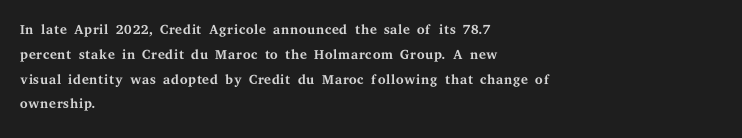
Each stroke keeps to a modest, everyday thickness or less. The type is set solid horizontally, with unmodified tracking. Italic: no, the glyphs are upright roman. In CSS terms this would be text-align: left.
